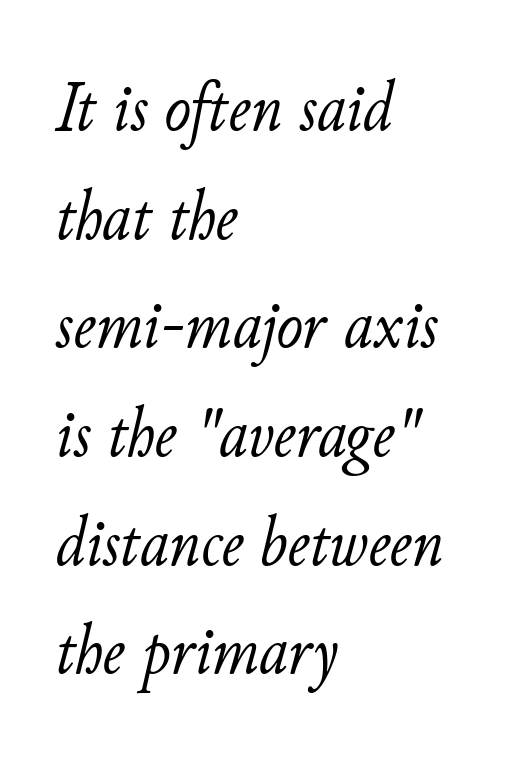
{"italic": "yes", "lean": "right", "slant_degrees": 11, "bold": "no", "weight": "light", "width": "normal", "stroke_contrast": "low", "x_height": "small", "monospaced": "no", "underline": "no", "align": "left", "line_spacing": "normal", "line_spacing_ratio": 1.53, "letter_spacing": "normal", "letter_spacing_em": 0.0, "glyph_px": 71}
